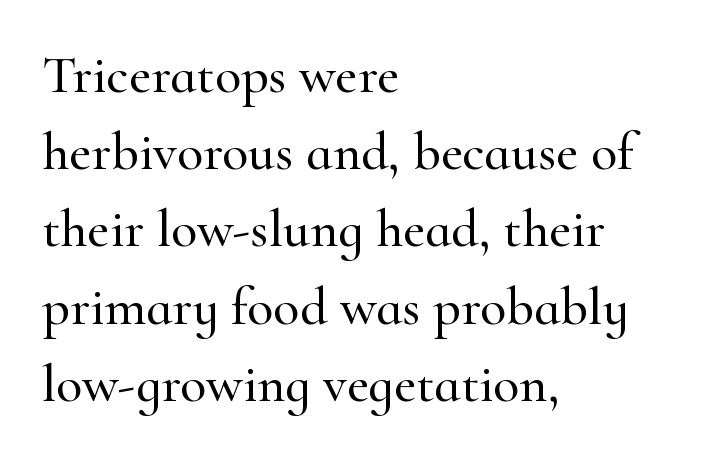
The image shows 54 px serif type, upright; set left-aligned, normal line spacing (1.43x), normal letter spacing, not underlined; high stroke contrast and a small x-height.
